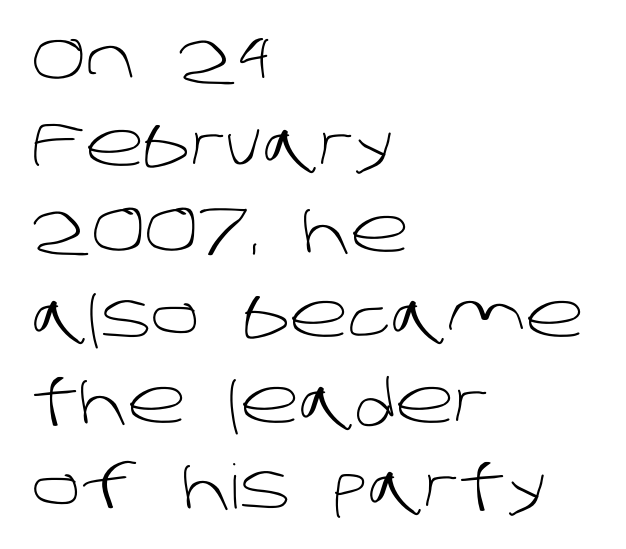
You could call the tracking neutral — neither tight nor loose. Nope, no serifs anywhere on these letters. All the whitespace from short lines collects on the right. Stems here are at most as thick as an everyday book face.
